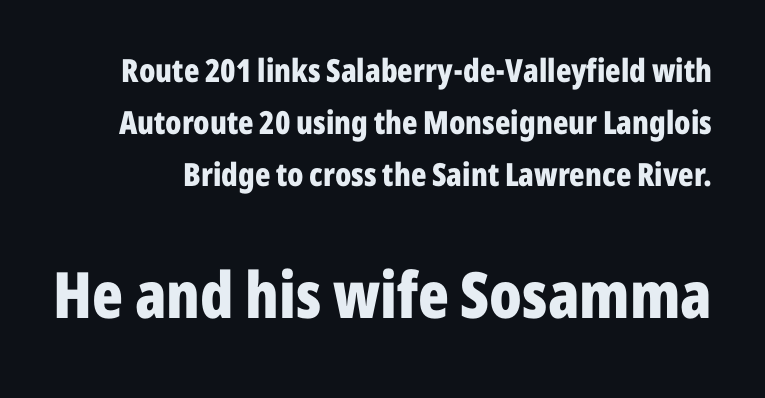
The image shows 64 px bold, condensed sans-serif type, upright; set normal line spacing (1.62x), normal letter spacing, not underlined; the second (bottom) block is 2.0x larger; low stroke contrast and a medium x-height.
